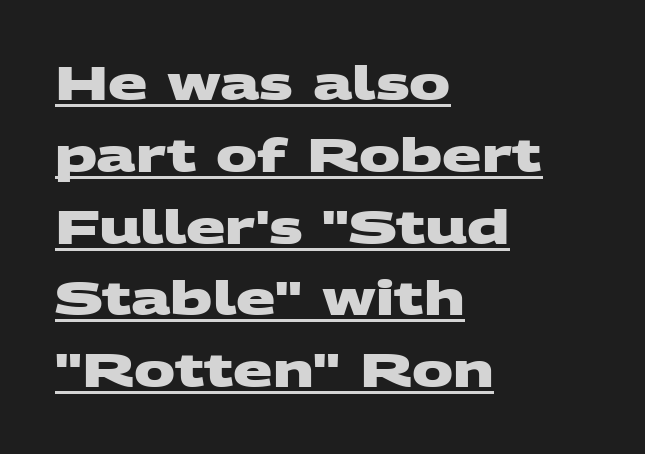
The image shows 46 px heavy, wide sans-serif type; set left-aligned, normal line spacing (1.56x), normal letter spacing, underlined; medium stroke contrast and a large x-height.
